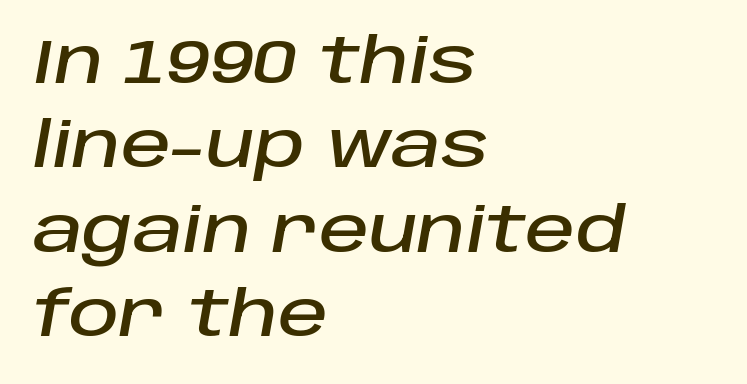
Q: Is the text italic (slanted)? A: Yes, it leans right by about 10 degrees.
Q: Is the text underlined? A: No.
Q: How is the paragraph aligned? A: Left-aligned.
Q: Is the spacing between letters normal or unusually wide? A: Normal.
Q: Is the spacing between lines tight, normal or loose? A: Normal.
Q: Width (condensed, normal, or wide)? A: Normal.
Q: Stroke contrast? A: Low.
Q: x-height? A: Large.
Q: Monospaced? A: No.
